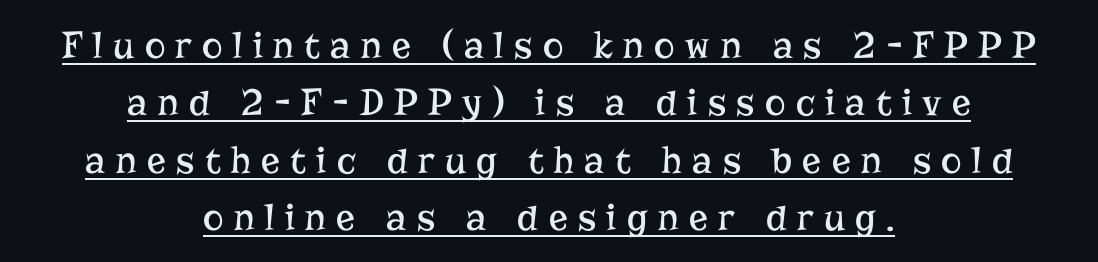
The image shows 39 px regular-weight serif type, upright; set centered, normal line spacing (1.47x), unusually wide letter spacing (+0.27 em), underlined; low stroke contrast and a medium x-height.
